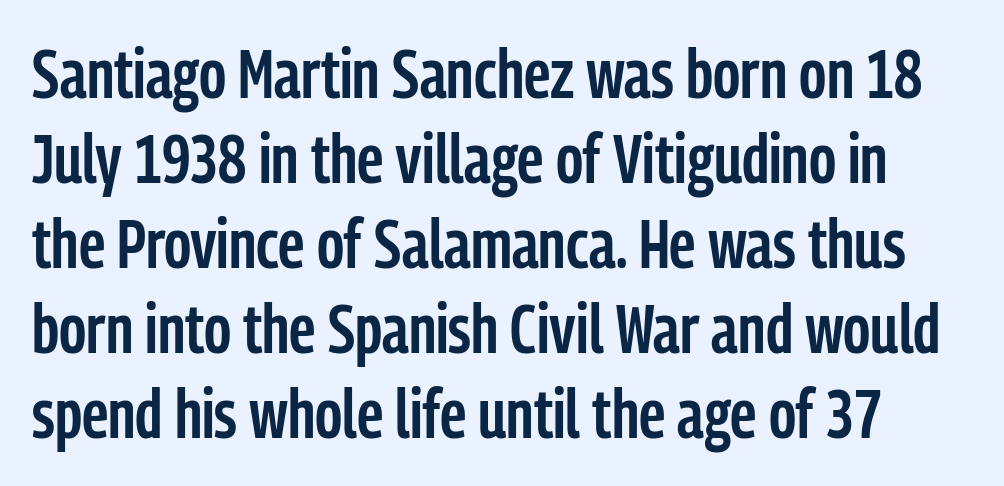
{"serif": "no", "italic": "no", "bold": "semi", "weight": "semibold", "width": "condensed", "stroke_contrast": "low", "x_height": "medium", "monospaced": "no", "underline": "no", "line_spacing": "normal", "line_spacing_ratio": 1.25, "letter_spacing": "normal", "letter_spacing_em": 0.0, "glyph_px": 68}
